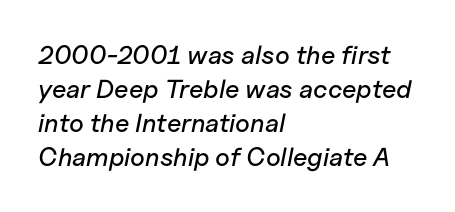
Q: Is the text italic (slanted)? A: Yes, it leans right by about 11 degrees.
Q: Is the text underlined? A: No.
Q: How is the paragraph aligned? A: Left-aligned.
Q: Is the spacing between letters normal or unusually wide? A: Normal.
Q: Is the spacing between lines tight, normal or loose? A: Normal.
